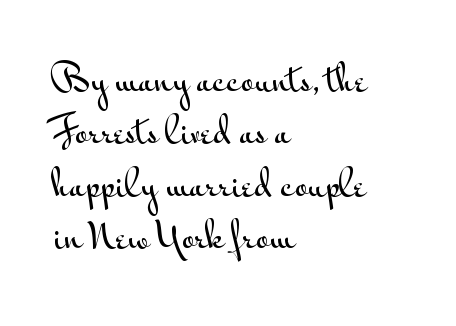
Q: Is the text italic (slanted)? A: Yes.
Q: Is the typeface a serif or a sans-serif typeface? A: Sans-serif.
Q: Is the text underlined? A: No.
Q: How is the paragraph aligned? A: Left-aligned.
Q: Is the spacing between letters normal or unusually wide? A: Normal.
Q: Is the spacing between lines tight, normal or loose? A: Normal.
Q: Width (condensed, normal, or wide)? A: Wide.
Q: Stroke contrast? A: Medium.
Q: x-height? A: Small.
Q: Monospaced? A: No.
